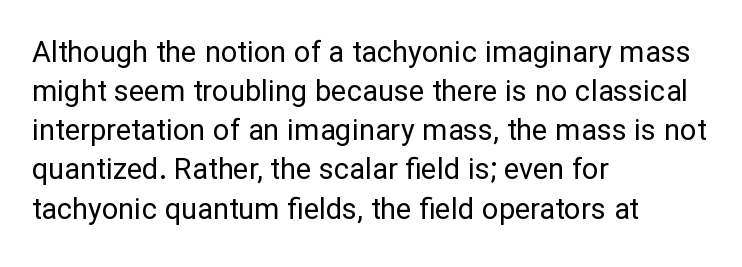
The lettering holds an erect, upright posture throughout. The letterforms sit at book weight or below. The text was rendered using a sans face with plain stroke endings. Underlining? Definitely not there. Vertical spacing — default.
